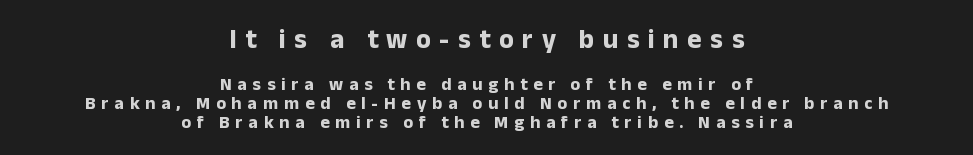
Does extra space separate the letters? Yes, quite a lot of it. This sample trades vertical openness for compactness between lines. Weight check: bold — yes, fully. The designer gave the opening block more size than the closing block.
